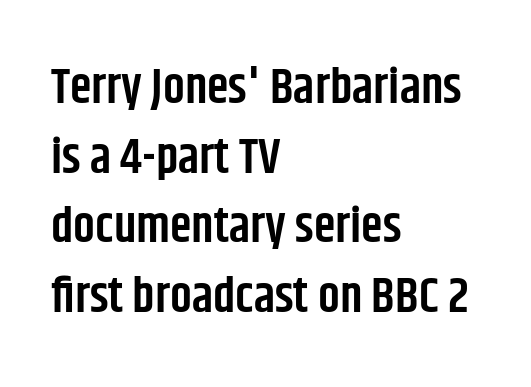
{"serif": "no", "italic": "no", "bold": "semi", "weight": "semibold", "width": "condensed", "stroke_contrast": "low", "x_height": "large", "monospaced": "no", "underline": "no", "align": "left", "line_spacing": "normal", "line_spacing_ratio": 1.42, "letter_spacing": "normal", "letter_spacing_em": 0.0, "glyph_px": 49}
